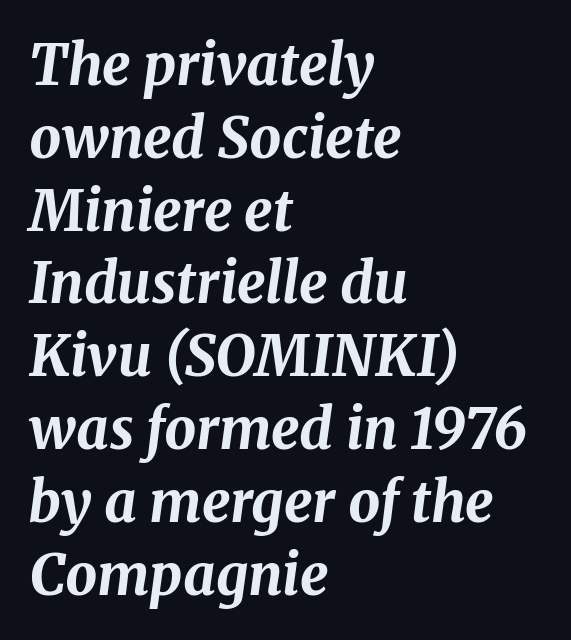
The glyphs have the mass of a bold cut. The face used here is proportionally spaced, like ordinary book or web type. The letterforms sit shoulder to shoulder at normal distance. The block of text has a typical density, with ordinary space between rows. Glance below the letters and you will spot only blank space. If you drew a ruler down the left edge, every line would touch it.
